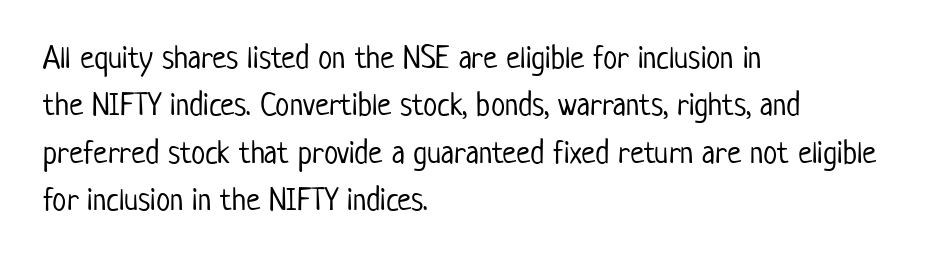
It's the straight-up-and-down kind of type. Clear beneath every line of the passage. A typesetter would call this zero additional tracking. The passage shown is not bold in any degree.
